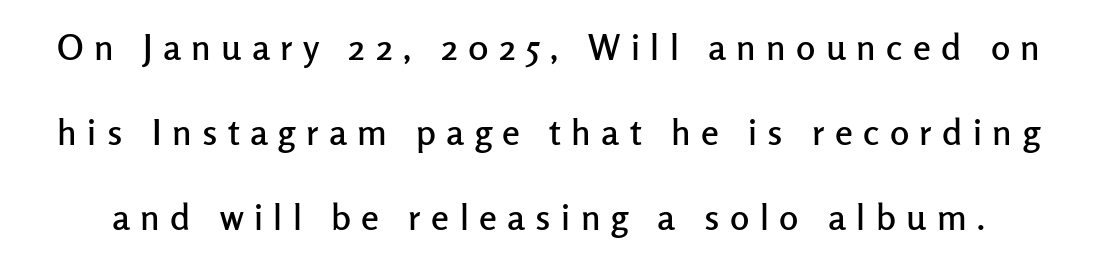
Q: Is the text italic (slanted)? A: No, it is upright.
Q: Is the typeface a serif or a sans-serif typeface? A: Sans-serif.
Q: Is the text underlined? A: No.
Q: Is the spacing between letters normal or unusually wide? A: Unusually wide.
Q: Is the spacing between lines tight, normal or loose? A: Loose.
Q: Width (condensed, normal, or wide)? A: Normal.
Q: Stroke contrast? A: Low.
Q: x-height? A: Medium.
Q: Monospaced? A: No.
